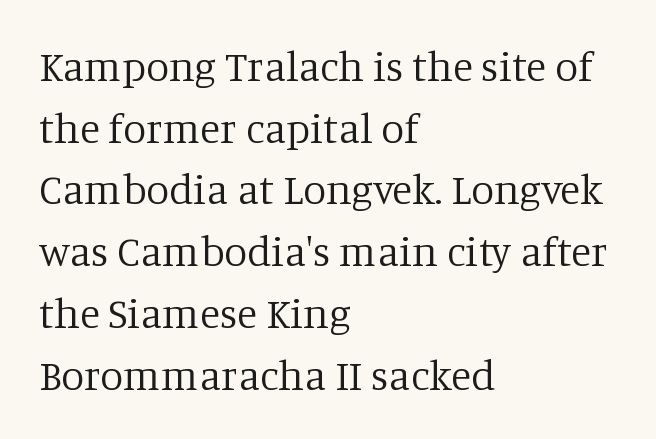
The image shows 42 px regular-weight serif type, upright; set left-aligned, normal line spacing (1.47x), normal letter spacing, not underlined; low stroke contrast and a large x-height.
